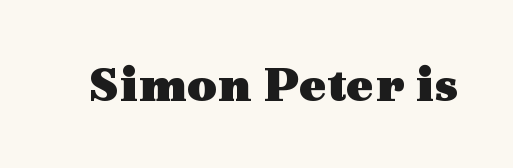
To sum up the face: it has serifs. The face used here is proportionally spaced, like ordinary book or web type. The glyphs have the mass of a bold cut. Underline: absent.
